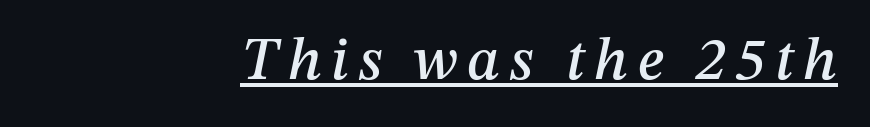
The image shows 60 px text type, italic (leaning right); set right-aligned, underlined; medium stroke contrast and a medium x-height.
